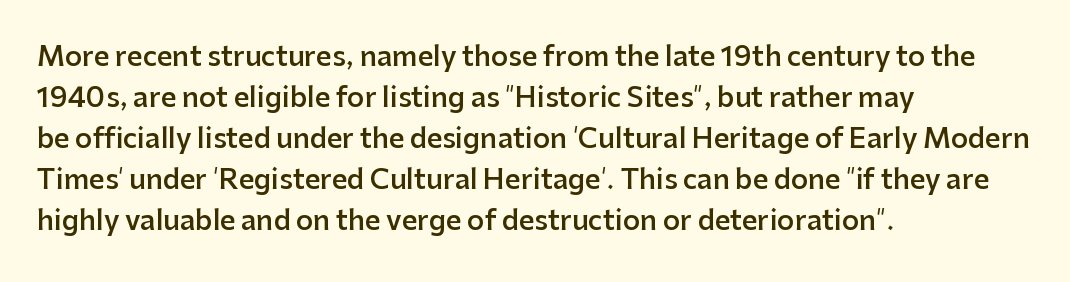
{"italic": "no", "bold": "semi", "underline": "no", "align": "left", "line_spacing": "normal", "line_spacing_ratio": 1.52, "letter_spacing": "normal", "letter_spacing_em": 0.0, "glyph_px": 27}
